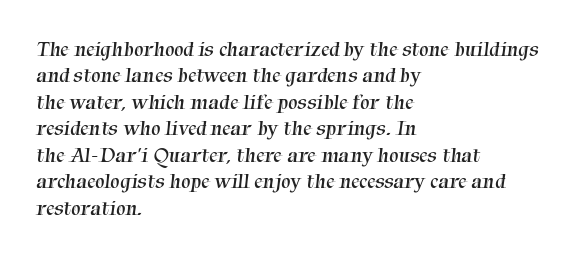
There is no visible air inserted between adjacent glyphs. A quiet, ordinary-to-light weight characterises the typeface. Bare-footed words on every line. The setting favours the left margin, as ordinary paragraphs usually do.
